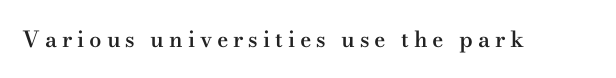
{"italic": "no", "bold": "semi", "underline": "no", "letter_spacing": "wide", "letter_spacing_em": 0.22, "glyph_px": 22}
